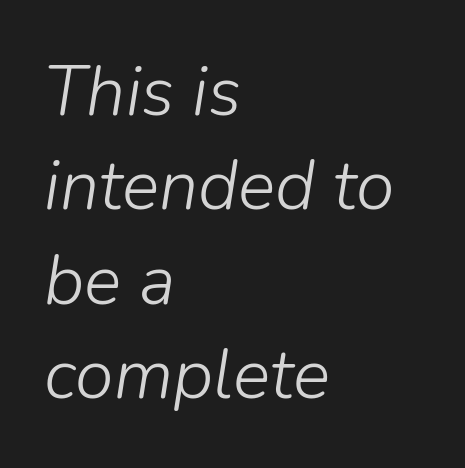
Visually the block forms a straight wall on the left and a jagged coastline on the right. A typesetter would call this proportional, since set widths differ per character. You could call the tracking neutral — neither tight nor loose. There's an unmistakable incline to the writing here. A quiet, ordinary-to-light weight characterises the typeface.
